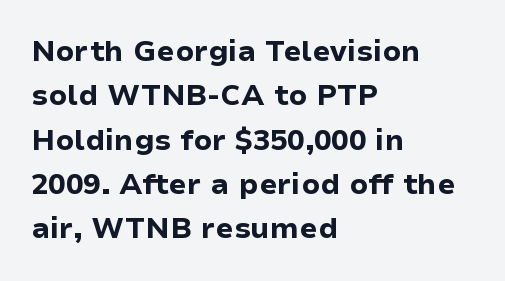
{"serif": "no", "italic": "no", "bold": "yes", "weight": "bold", "width": "normal", "stroke_contrast": "low", "x_height": "medium", "monospaced": "no", "underline": "no", "align": "left", "line_spacing": "normal", "line_spacing_ratio": 1.53, "letter_spacing": "normal", "letter_spacing_em": 0.0, "glyph_px": 29}
